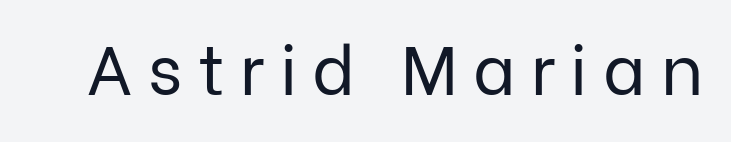
{"serif": "no", "italic": "no", "bold": "no", "weight": "regular", "width": "normal", "stroke_contrast": "low", "x_height": "medium", "monospaced": "no", "underline": "no", "letter_spacing": "wide", "letter_spacing_em": 0.22, "glyph_px": 69}
